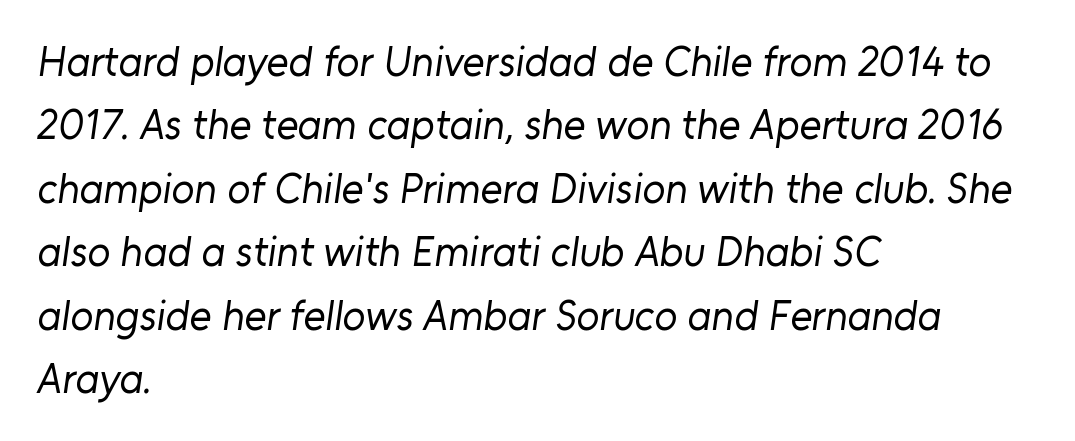
The image shows 42 px regular-weight sans-serif type; set left-aligned, normal line spacing (1.51x), normal letter spacing, not underlined; low stroke contrast and a medium x-height.
